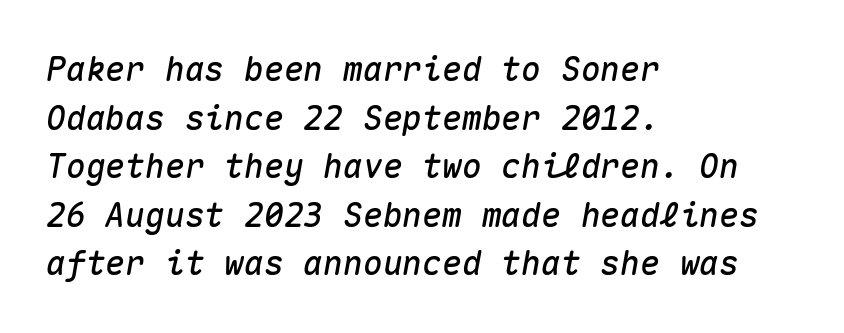
{"italic": "yes", "lean": "right", "slant_degrees": 10, "width": "normal", "stroke_contrast": "medium", "x_height": "medium", "monospaced": "yes", "underline": "no", "align": "left", "line_spacing": "normal", "line_spacing_ratio": 1.47, "letter_spacing": "normal", "letter_spacing_em": 0.0, "glyph_px": 33}
